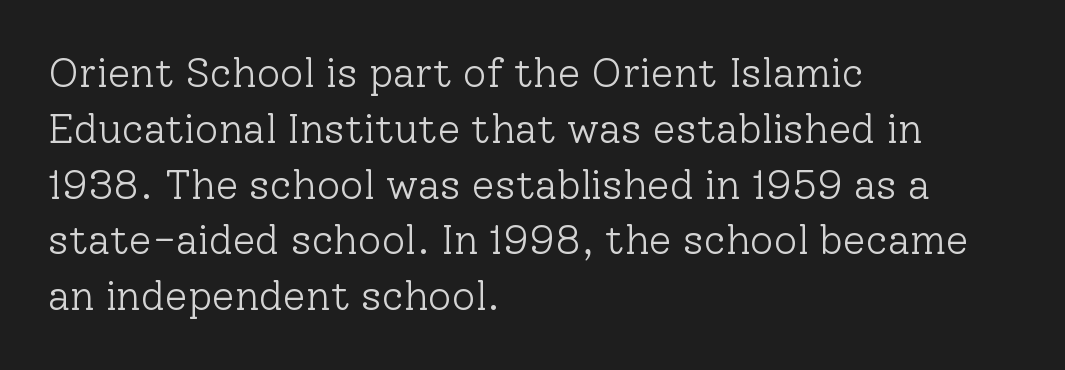
{"serif": "yes", "italic": "no", "bold": "no", "weight": "light", "width": "normal", "stroke_contrast": "low", "x_height": "medium", "monospaced": "no", "underline": "no", "align": "left", "line_spacing": "normal", "line_spacing_ratio": 1.36, "letter_spacing": "normal", "letter_spacing_em": 0.0, "glyph_px": 41}
